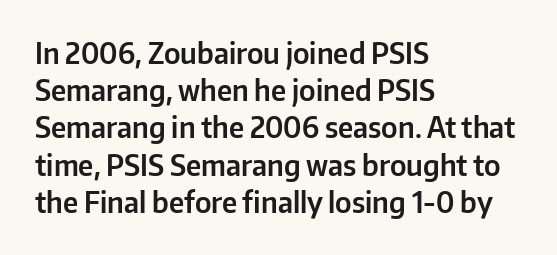
The image shows 28 px sans-serif type, upright; set left-aligned, normal line spacing (1.33x), normal letter spacing, not underlined; low stroke contrast and a medium x-height.
